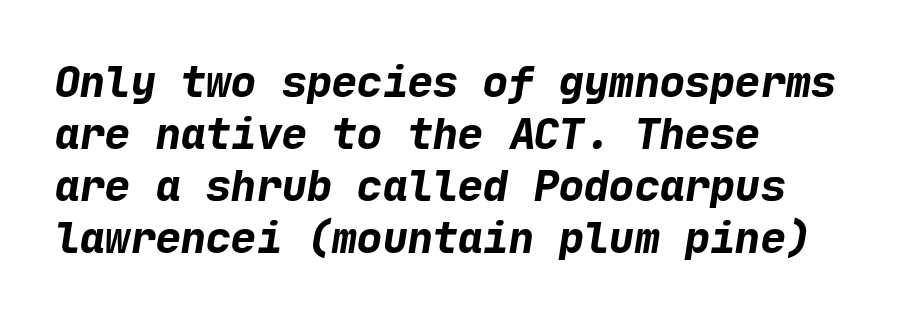
{"serif": "no", "bold": "yes", "weight": "bold", "width": "normal", "stroke_contrast": "low", "x_height": "medium", "underline": "no", "align": "left", "line_spacing_ratio": 1.24, "letter_spacing": "normal", "letter_spacing_em": 0.0, "glyph_px": 42}
